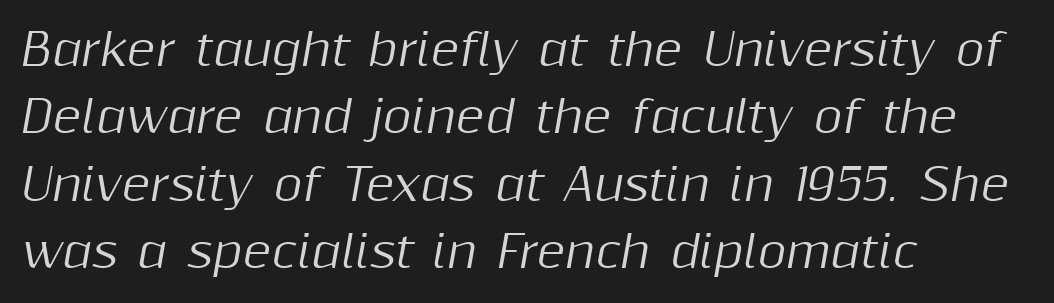
{"italic": "yes", "lean": "right", "slant_degrees": 10, "width": "normal", "stroke_contrast": "medium", "x_height": "medium", "monospaced": "no", "underline": "no", "align": "left", "line_spacing": "normal", "line_spacing_ratio": 1.53, "letter_spacing": "normal", "letter_spacing_em": 0.0, "glyph_px": 44}
